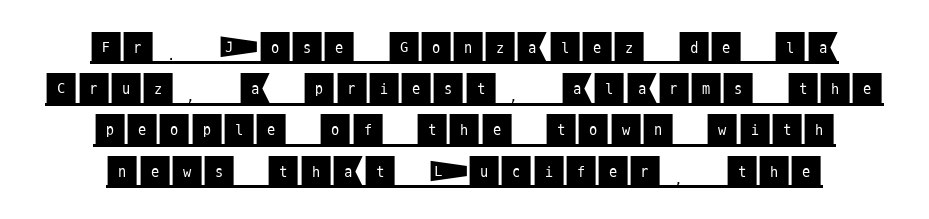
The image shows 33 px sans-serif type, upright; set normal line spacing (1.25x), normal letter spacing, underlined; medium stroke contrast and a large x-height.
